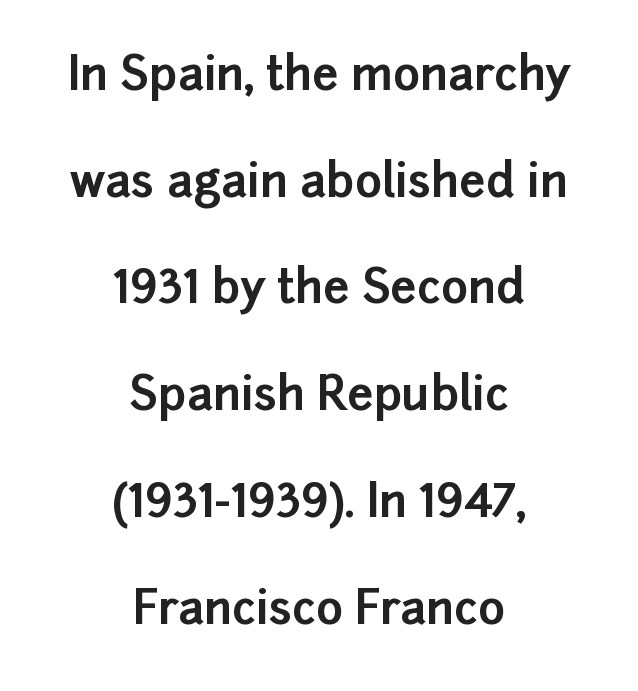
The image shows 46 px bold sans-serif type, upright; set centered, loose line spacing (2.32x), normal letter spacing, not underlined; low stroke contrast and a medium x-height.
